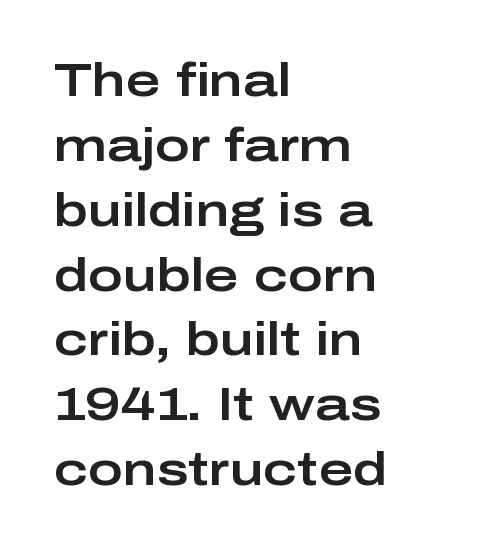
This sample uses an upright cut, with every glyph sitting square on the baseline. The baseline area is clear. Notice how descenders clear the ascenders below comfortably — that's standard leading. If you drew a ruler down the left edge, every line would touch it. The letterforms sit shoulder to shoulder at normal distance. What kind of face is this? One without serifs — a sans.
